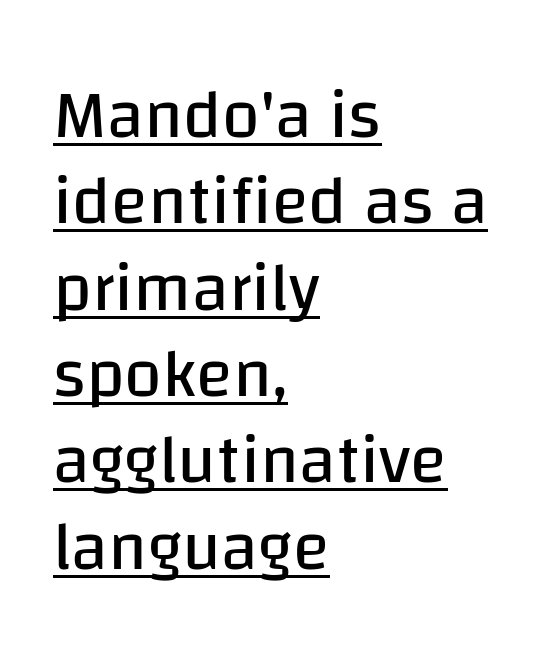
Q: Is the text bold? A: No.
Q: Is the text italic (slanted)? A: No, it is upright.
Q: Is the typeface a serif or a sans-serif typeface? A: Sans-serif.
Q: Is the text underlined? A: Yes.
Q: How is the paragraph aligned? A: Left-aligned.
Q: Is the spacing between letters normal or unusually wide? A: Normal.
Q: Is the spacing between lines tight, normal or loose? A: Normal.
Q: Width (condensed, normal, or wide)? A: Normal.
Q: Stroke contrast? A: Low.
Q: x-height? A: Large.
Q: Monospaced? A: No.
